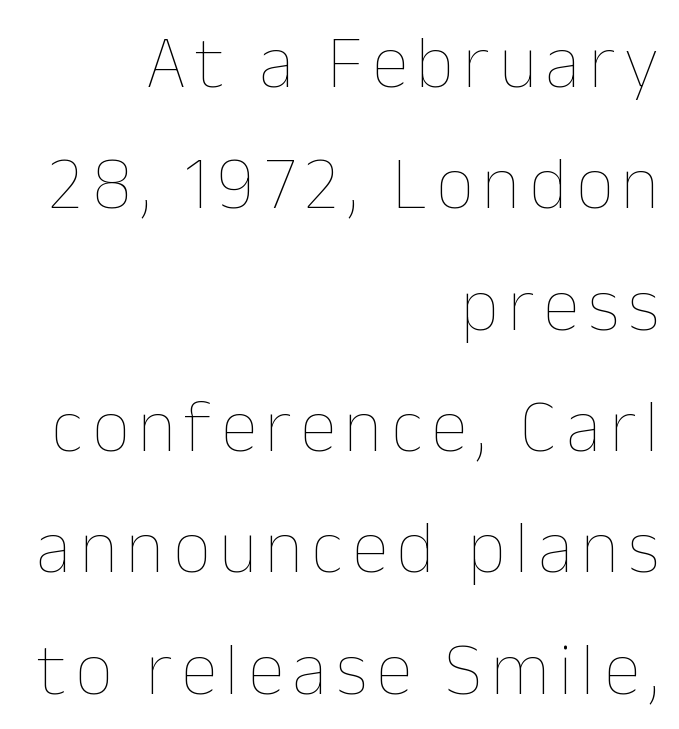
Q: Is the text bold? A: No.
Q: Is the text italic (slanted)? A: No, it is upright.
Q: Is the text underlined? A: No.
Q: How is the paragraph aligned? A: Right-aligned.
Q: Is the spacing between lines tight, normal or loose? A: Normal.
Q: Width (condensed, normal, or wide)? A: Normal.
Q: Stroke contrast? A: Low.
Q: x-height? A: Medium.
Q: Monospaced? A: No.
